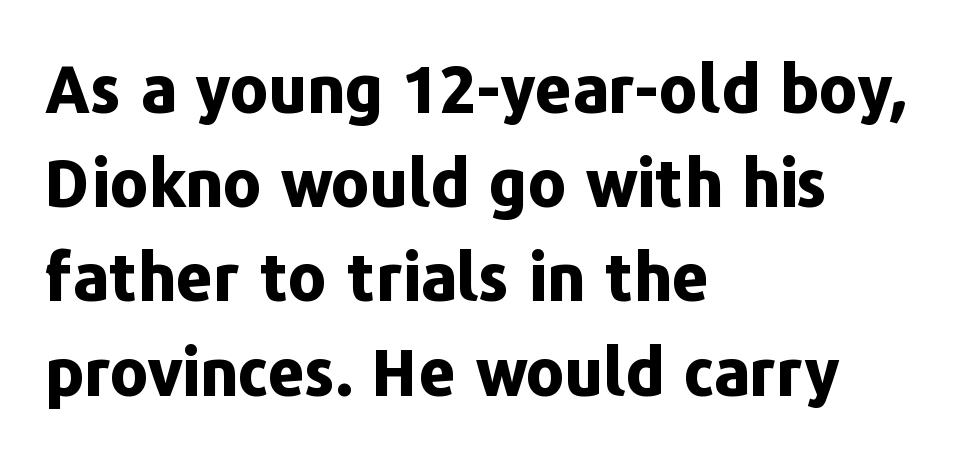
{"serif": "no", "italic": "no", "bold": "yes", "weight": "bold", "width": "normal", "stroke_contrast": "low", "x_height": "medium", "monospaced": "no", "underline": "no", "align": "left", "line_spacing": "normal", "line_spacing_ratio": 1.45, "letter_spacing": "normal", "letter_spacing_em": 0.0, "glyph_px": 65}
